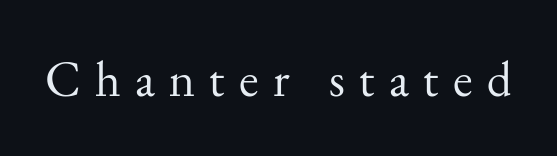
The image shows 50 px regular-weight serif type, upright; set unusually wide letter spacing (+0.29 em), not underlined; medium stroke contrast and a small x-height.
